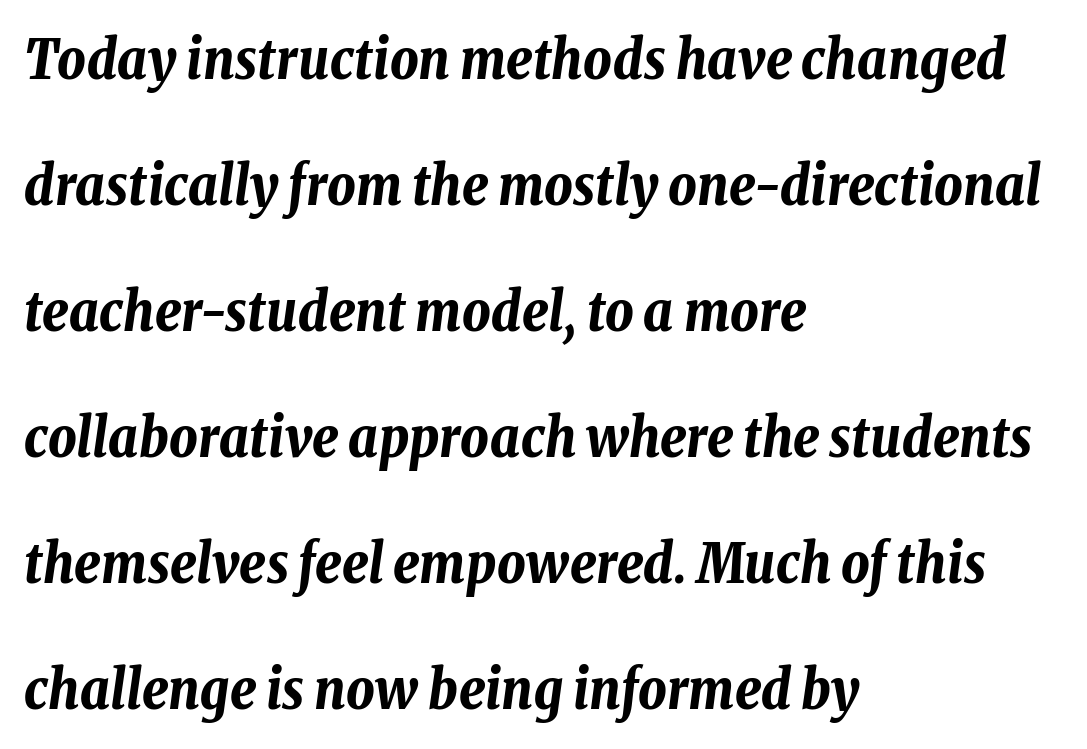
Beneath every word, the page is bare. The block of text is sparse from top to bottom, with ample space between rows. Slanted lettering throughout. Caption: multi-line text, flush left, ragged right. Observe the ordinary spacing: letters are neighbours, not strangers. I'd describe the lettering as bold — thick and assertive.
